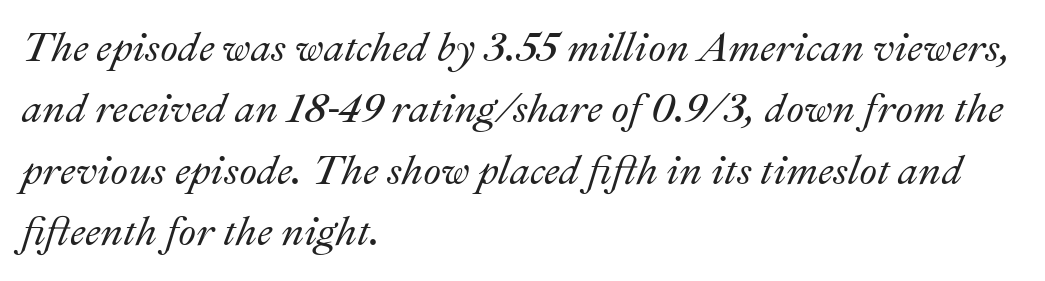
The image shows 41 px text type, italic (leaning right); set left-aligned, normal line spacing (1.5x), normal letter spacing, not underlined; medium stroke contrast and a small x-height.
